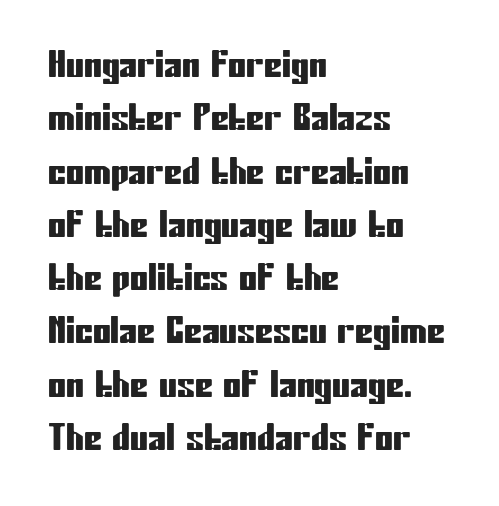
The image shows 36 px condensed sans-serif type, upright; set left-aligned, normal line spacing (1.48x), normal letter spacing, not underlined; low stroke contrast and a medium x-height.
